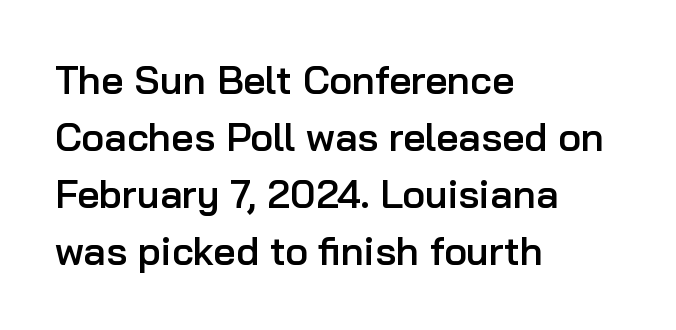
{"serif": "no", "italic": "no", "bold": "semi", "weight": "semibold", "width": "normal", "stroke_contrast": "low", "x_height": "medium", "monospaced": "no", "underline": "no", "align": "left", "line_spacing": "normal", "line_spacing_ratio": 1.46, "letter_spacing": "normal", "letter_spacing_em": 0.0, "glyph_px": 39}
